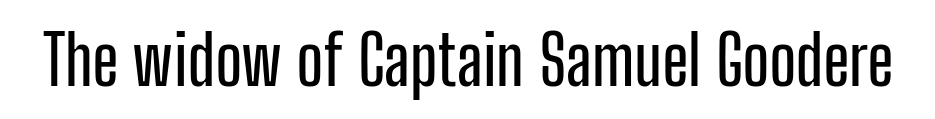
The image shows 69 px condensed sans-serif type, upright; set normal letter spacing, not underlined; low stroke contrast and a medium x-height.
